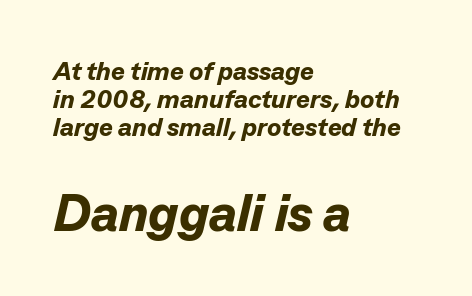
Note the varied advance widths — an 'i' is clearly narrower than an 'm'. The characters look thick and weighty, a clear bold. Rows of type sit shoulder to shoulder in the vertical direction. A bare baseline throughout the passage.
